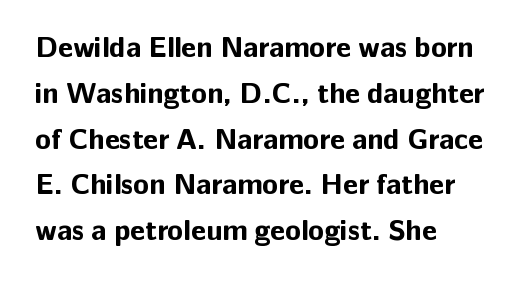
Q: Is the text bold? A: Yes.
Q: Is the text italic (slanted)? A: No, it is upright.
Q: Is the typeface a serif or a sans-serif typeface? A: Sans-serif.
Q: Is the text underlined? A: No.
Q: How is the paragraph aligned? A: Left-aligned.
Q: Is the spacing between letters normal or unusually wide? A: Normal.
Q: Is the spacing between lines tight, normal or loose? A: Normal.
Q: Width (condensed, normal, or wide)? A: Normal.
Q: Stroke contrast? A: Low.
Q: x-height? A: Medium.
Q: Monospaced? A: No.
